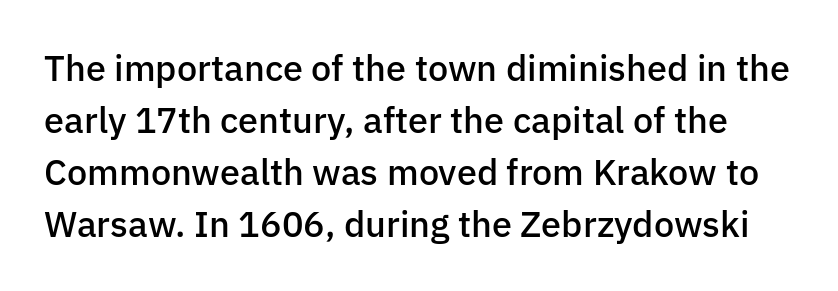
Does the type have serifs? No, each stem ends abruptly. Decoration check: the copy has no underline. The type sits square on the baseline with zero lean. Whoever set this chose a conventional vertical rhythm. Typographic density is moderately raised because the face is semibold. The face used here is rendered with its standard letterfit.
